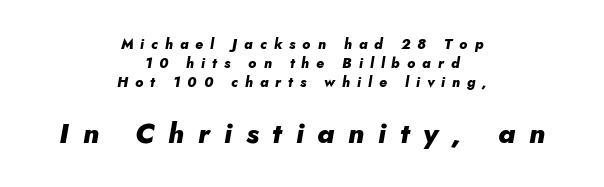
This is oblique type, the kind used for emphasis or titles. Evenly set lines give the paragraph a standard silhouette. The passage is arranged like a title page — every line centered. These lines are rendered in a variable-pitch font.
